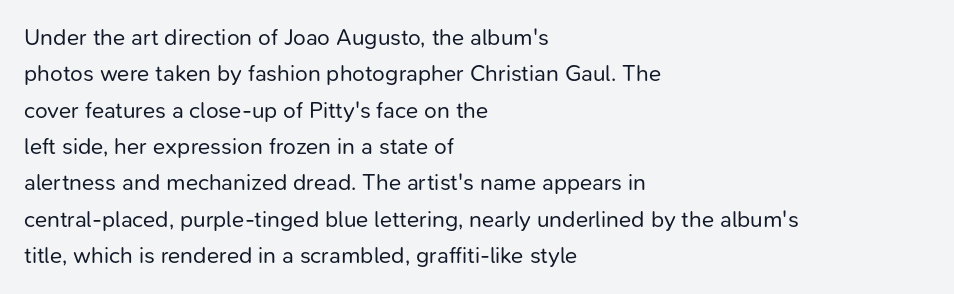
The image shows 23 px text type, upright; set left-aligned, normal line spacing (1.58x), normal letter spacing, not underlined.
